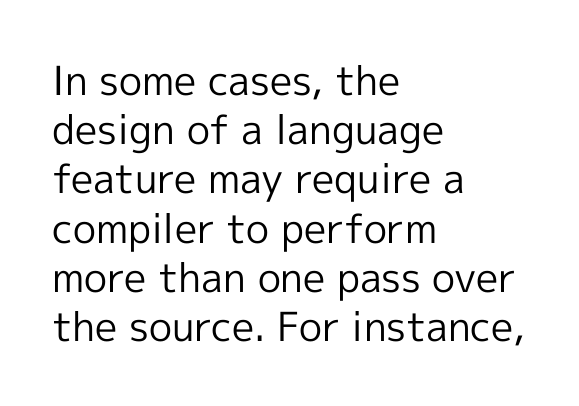
Q: Is the text bold? A: No.
Q: Is the text italic (slanted)? A: No, it is upright.
Q: Is the typeface a serif or a sans-serif typeface? A: Sans-serif.
Q: Is the text underlined? A: No.
Q: How is the paragraph aligned? A: Left-aligned.
Q: Is the spacing between letters normal or unusually wide? A: Normal.
Q: Width (condensed, normal, or wide)? A: Normal.
Q: x-height? A: Medium.
Q: Monospaced? A: No.
